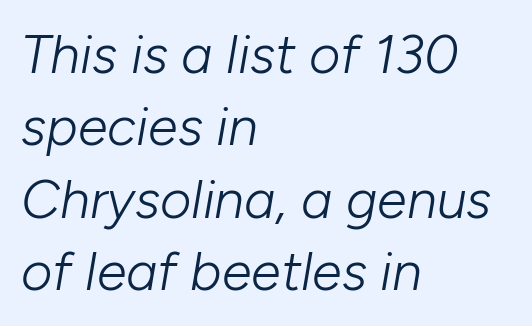
The image shows 54 px light type, italic (leaning right); set left-aligned, normal line spacing (1.34x), normal letter spacing, not underlined; low stroke contrast and a medium x-height.
